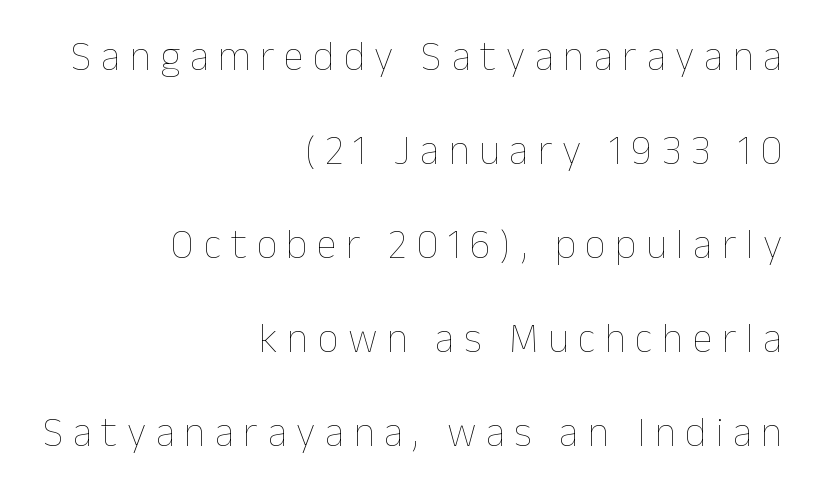
Q: Is the text bold? A: No.
Q: Is the text italic (slanted)? A: No, it is upright.
Q: Is the text underlined? A: No.
Q: How is the paragraph aligned? A: Right-aligned.
Q: Is the spacing between letters normal or unusually wide? A: Unusually wide.
Q: Is the spacing between lines tight, normal or loose? A: Loose.
Q: Width (condensed, normal, or wide)? A: Normal.
Q: Stroke contrast? A: Low.
Q: x-height? A: Medium.
Q: Monospaced? A: No.
